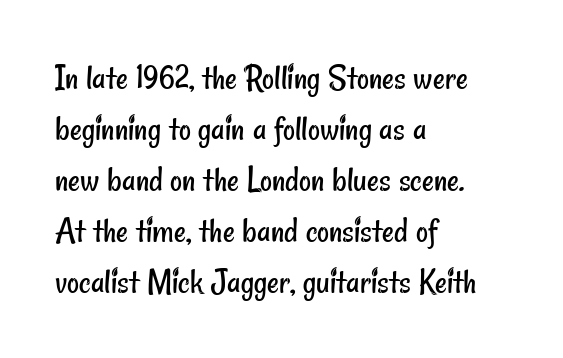
The image shows 37 px regular-weight, condensed sans-serif type; set left-aligned, normal line spacing (1.38x), normal letter spacing, not underlined; low stroke contrast and a small x-height.
